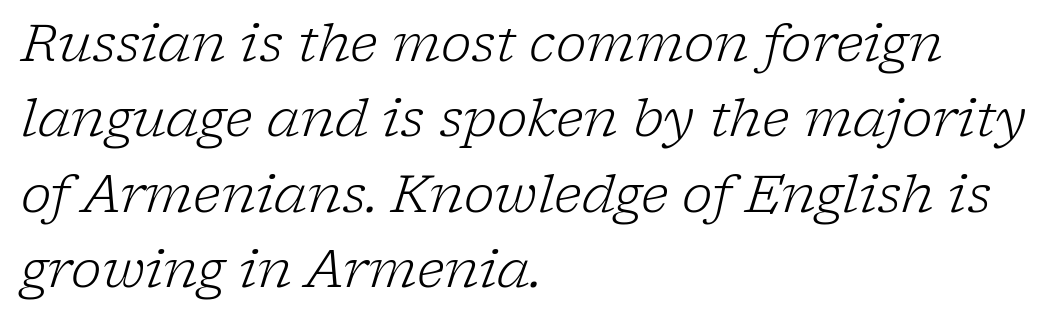
Q: Is the text bold? A: No.
Q: Is the text italic (slanted)? A: Yes, it leans right by about 17 degrees.
Q: Is the typeface a serif or a sans-serif typeface? A: Serif.
Q: Is the text underlined? A: No.
Q: How is the paragraph aligned? A: Left-aligned.
Q: Is the spacing between letters normal or unusually wide? A: Normal.
Q: Is the spacing between lines tight, normal or loose? A: Normal.
Q: Width (condensed, normal, or wide)? A: Normal.
Q: Stroke contrast? A: Low.
Q: x-height? A: Medium.
Q: Monospaced? A: No.
